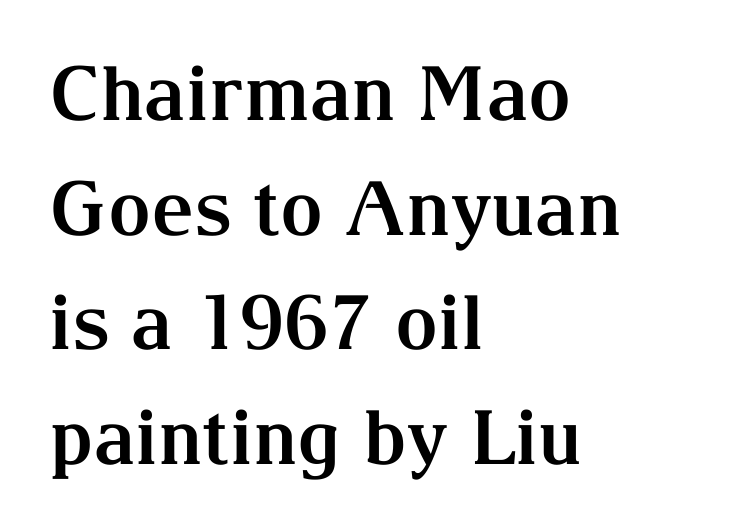
Q: Is the text bold? A: Yes.
Q: Is the text italic (slanted)? A: No, it is upright.
Q: Is the typeface a serif or a sans-serif typeface? A: Serif.
Q: Is the text underlined? A: No.
Q: How is the paragraph aligned? A: Left-aligned.
Q: Is the spacing between letters normal or unusually wide? A: Normal.
Q: Is the spacing between lines tight, normal or loose? A: Normal.
Q: Width (condensed, normal, or wide)? A: Normal.
Q: Stroke contrast? A: Medium.
Q: x-height? A: Medium.
Q: Monospaced? A: No.
